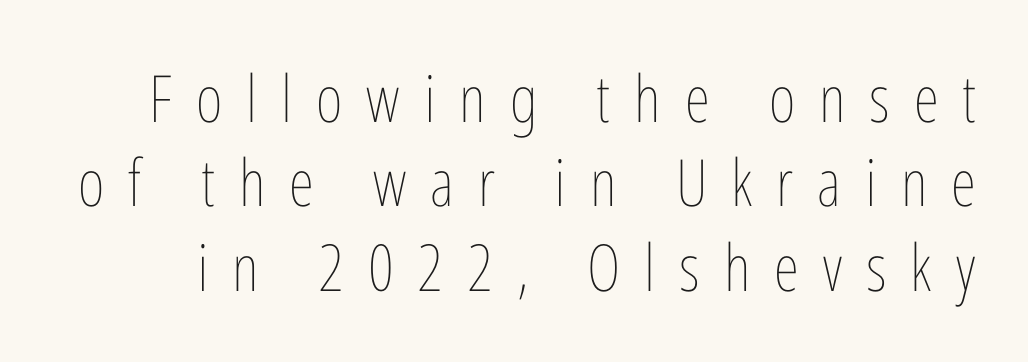
Caption: face not bold, strokes unweighted. How are the letters spaced? Widely, with obvious added tracking. The passage shown is not underscored anywhere. Italic: no, the glyphs are upright roman. This block has exactly the height ordinary leading produces.
